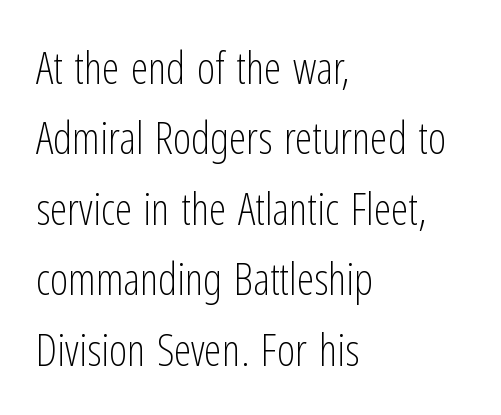
{"serif": "no", "italic": "no", "bold": "no", "weight": "light", "width": "condensed", "stroke_contrast": "low", "x_height": "medium", "monospaced": "no", "underline": "no", "align": "left", "line_spacing": "normal", "line_spacing_ratio": 1.6, "letter_spacing": "normal", "letter_spacing_em": 0.0, "glyph_px": 44}
